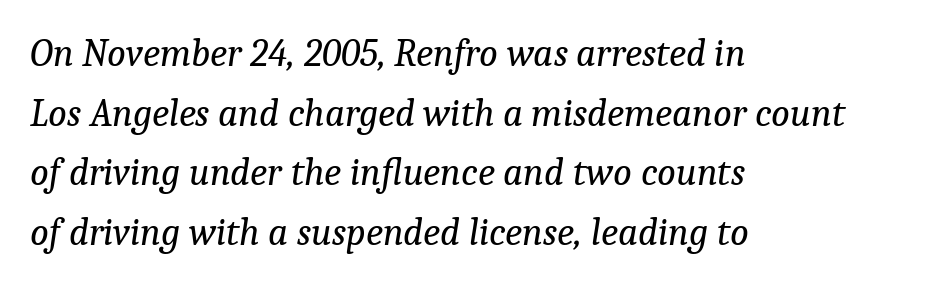
A normal amount of white space separates one row of letters from the next. The setting favours the left margin, as ordinary paragraphs usually do. You can tell from the footed stems that serif type was used. Would a proofreader flag this as italicized? Yes. No heavy texture on the line: the type isn't bold. Compared with typical body copy, the letter spacing here is the same.
